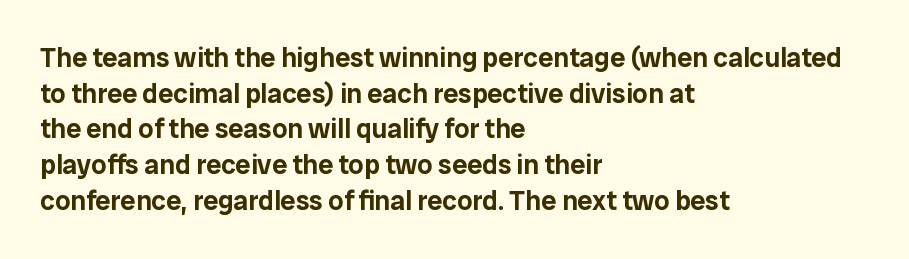
Q: Is the text italic (slanted)? A: No, it is upright.
Q: Is the text underlined? A: No.
Q: How is the paragraph aligned? A: Left-aligned.
Q: Is the spacing between letters normal or unusually wide? A: Normal.
Q: Is the spacing between lines tight, normal or loose? A: Normal.
